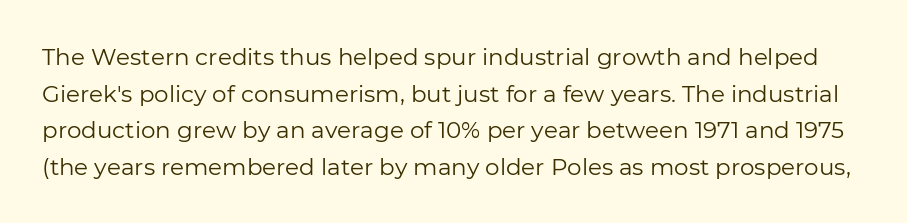
{"italic": "no", "bold": "no", "underline": "no", "line_spacing": "normal", "line_spacing_ratio": 1.59, "letter_spacing": "normal", "letter_spacing_em": 0.0, "glyph_px": 23}
